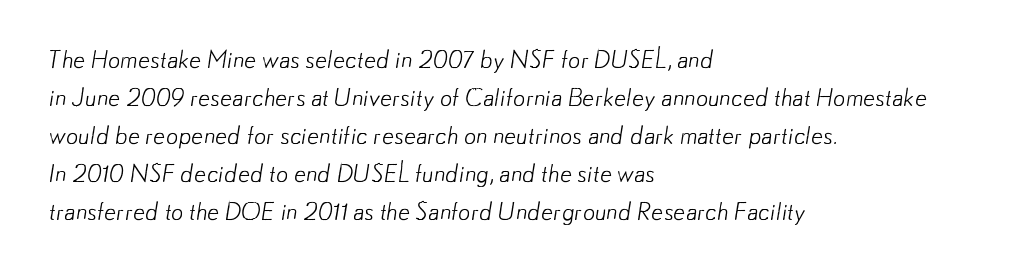
The image shows 24 px text type; set left-aligned, normal line spacing (1.58x), normal letter spacing, not underlined.
